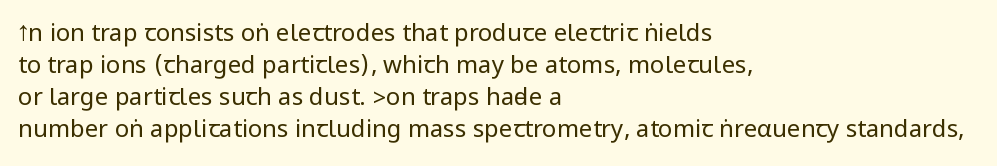
{"italic": "no", "bold": "no", "underline": "no", "align": "left", "line_spacing": "normal", "line_spacing_ratio": 1.34, "letter_spacing": "normal", "letter_spacing_em": 0.0, "glyph_px": 24}
